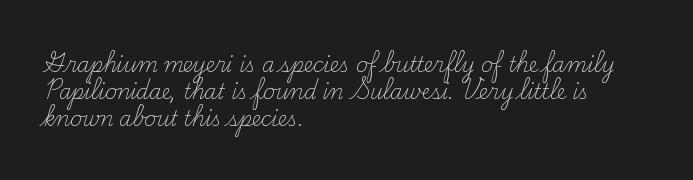
The image shows 20 px text type; set left-aligned, normal line spacing (1.35x), normal letter spacing, not underlined.
